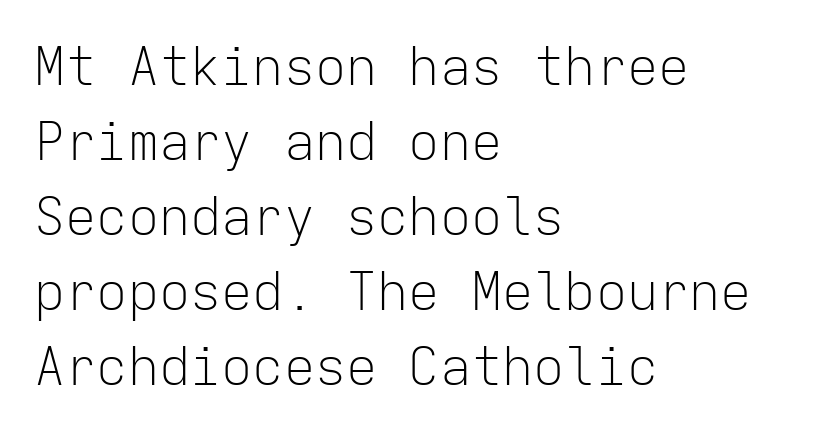
In CSS terms this would be text-align: left. The baseline area is clear. Is the letter spacing exaggerated? No — it looks like the ordinary default. The block of text has a typical density, with ordinary space between rows.
